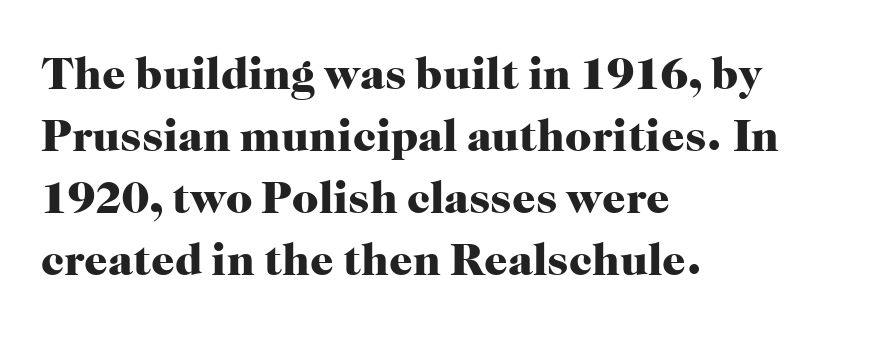
Does the leading feel generous? No, just average. A roman cut, with each character standing at attention. These lines are composed in type with serifs. Each word holds together tightly as a unit, with standard inter-letter gaps.
